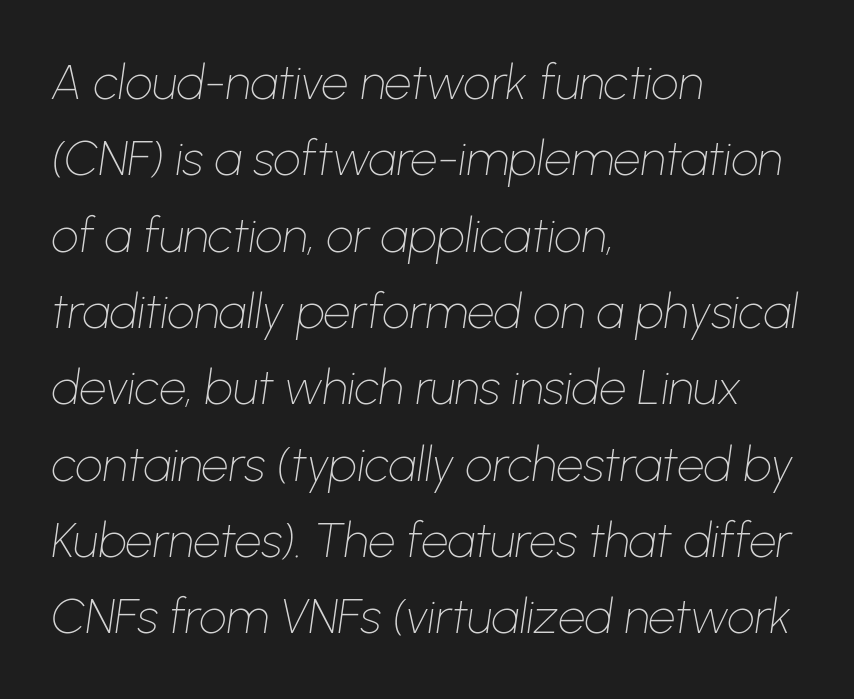
Q: Is the text bold? A: No.
Q: Is the text italic (slanted)? A: Yes, it leans right by about 8 degrees.
Q: Is the text underlined? A: No.
Q: How is the paragraph aligned? A: Left-aligned.
Q: Is the spacing between letters normal or unusually wide? A: Normal.
Q: Is the spacing between lines tight, normal or loose? A: Normal.
Q: Width (condensed, normal, or wide)? A: Normal.
Q: Stroke contrast? A: Low.
Q: x-height? A: Medium.
Q: Monospaced? A: No.
